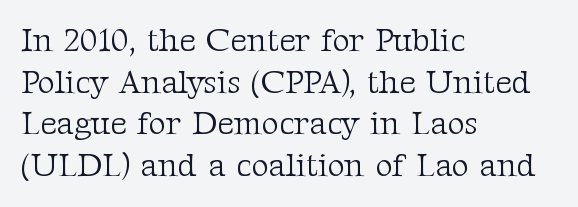
The image shows 33 px light serif type, upright; set left-aligned, normal line spacing (1.26x), normal letter spacing, not underlined; medium stroke contrast and a medium x-height.
